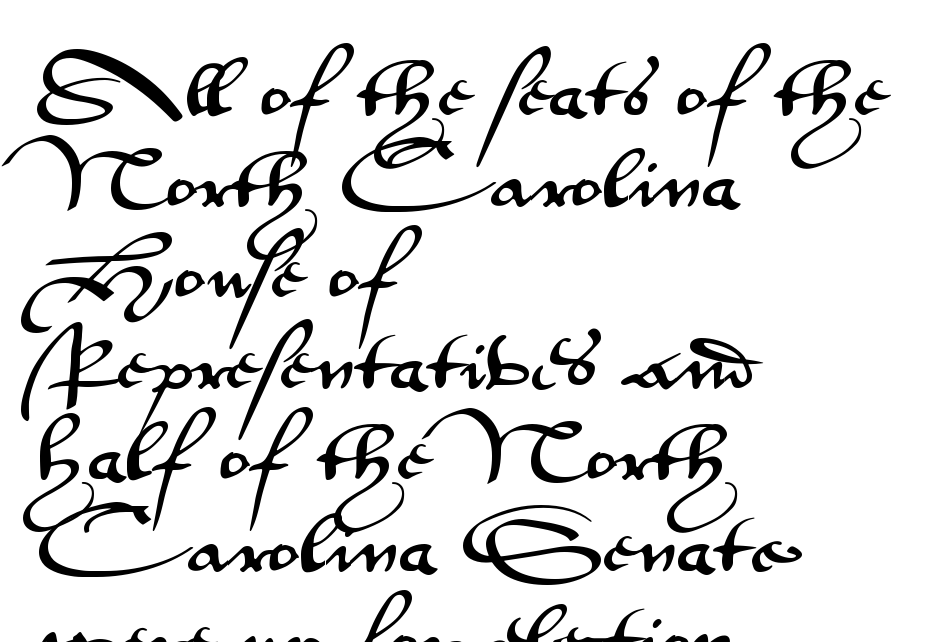
Letter spacing: default. One-word summary of the alignment: left. Summary of vertical rhythm: regular, with standard interline spacing. Looks like regular typesetting: each glyph gets only the width it needs.
